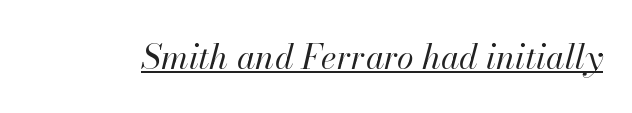
{"italic": "yes", "lean": "right", "slant_degrees": 13, "bold": "no", "weight": "regular", "width": "normal", "stroke_contrast": "high", "x_height": "small", "monospaced": "no", "underline": "yes", "letter_spacing": "normal", "letter_spacing_em": 0.0, "glyph_px": 34}
